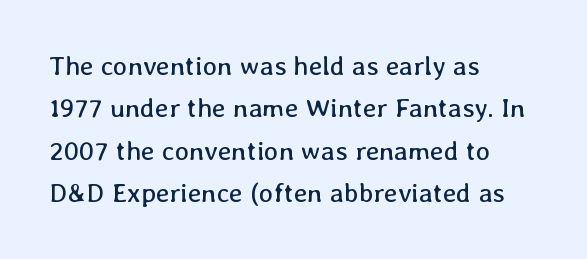
{"italic": "no", "bold": "no", "underline": "no", "align": "left", "line_spacing": "normal", "line_spacing_ratio": 1.57, "letter_spacing": "normal", "letter_spacing_em": 0.0, "glyph_px": 27}
